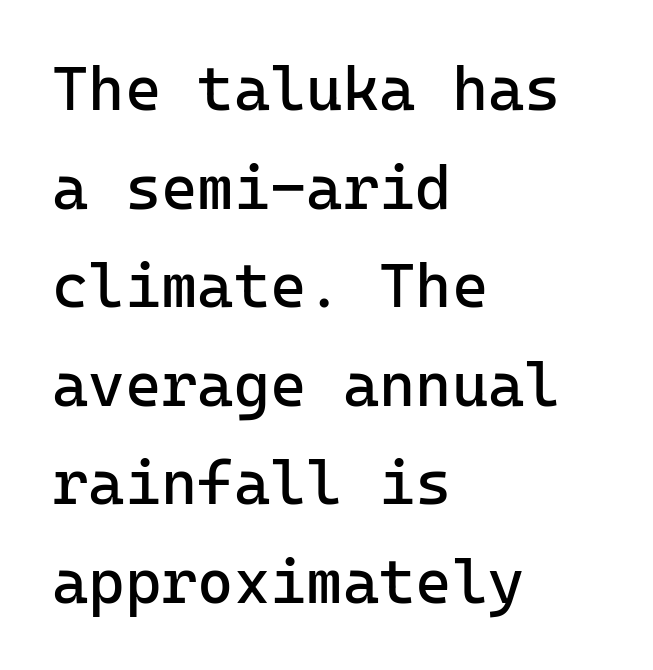
The ragged edge is on the right, which tells us the setting is flush left. The characters display no serif detailing; their extremities are plain. The letters stand upright; this is a roman face. Do the characters align in a grid? Yes, the font is monospaced. The rendering uses a moderate line-height, typical for paragraphs. Stems and bowls with no extra thickness — not bold.
